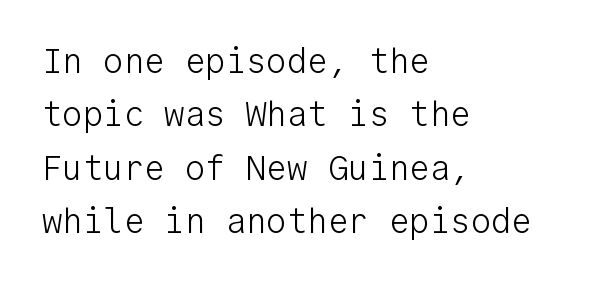
{"serif": "no", "italic": "no", "bold": "no", "weight": "light", "width": "normal", "stroke_contrast": "low", "x_height": "medium", "monospaced": "yes", "underline": "no", "align": "left", "line_spacing": "normal", "line_spacing_ratio": 1.57, "letter_spacing": "normal", "letter_spacing_em": 0.0, "glyph_px": 34}
